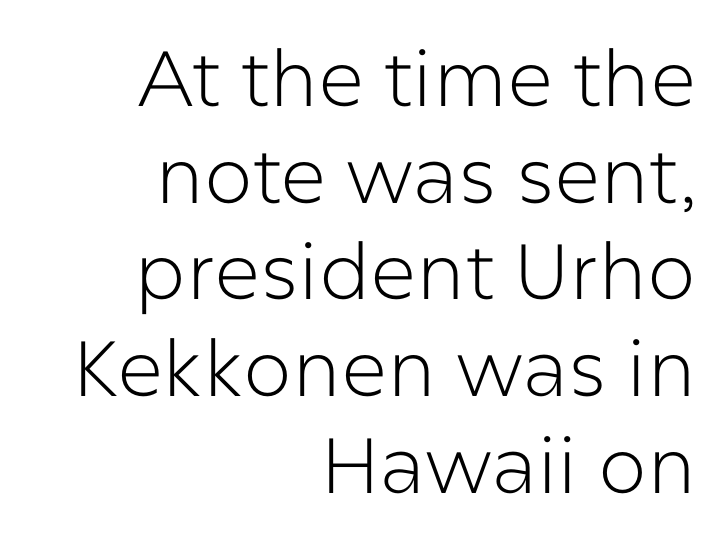
{"serif": "no", "italic": "no", "bold": "no", "weight": "light", "width": "normal", "stroke_contrast": "low", "x_height": "medium", "monospaced": "no", "underline": "no", "align": "right", "line_spacing_ratio": 1.24, "letter_spacing": "normal", "letter_spacing_em": 0.0, "glyph_px": 78}
